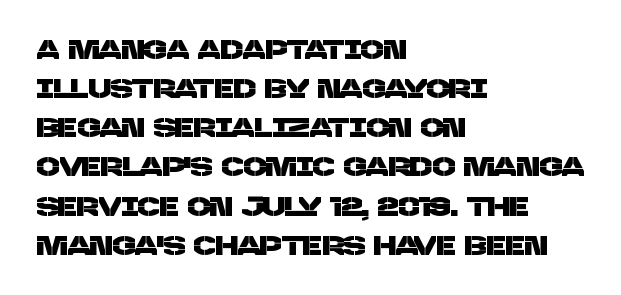
{"underline": "no", "align": "left", "line_spacing": "normal", "line_spacing_ratio": 1.45, "letter_spacing": "normal", "letter_spacing_em": 0.0, "glyph_px": 27}
